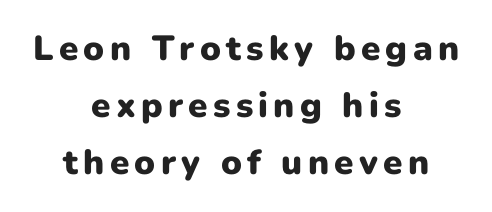
This sample has the flowing, uneven cadence of proportional lettering. Reading down the block, each line starts at a different indent, mirrored at its end. Italic? Not at all — the glyphs are vertical. Font category for this specimen: sans-serif. Its strokes are broad and dark, the hallmark of bold type. Compared with typical paragraphs, the rows here are spaced about the same.
